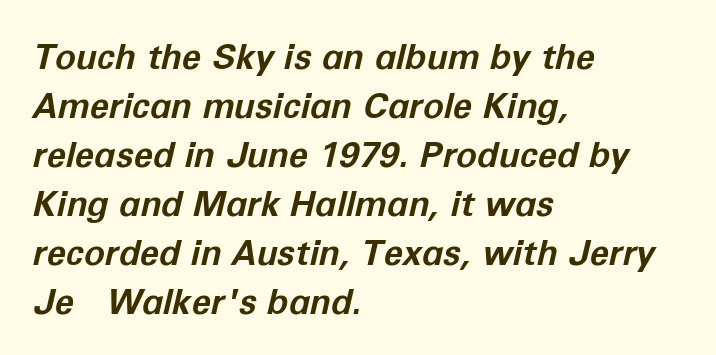
There is no visible air inserted between adjacent glyphs. Is the block centered? No — it sits flush against the left margin. Beneath every word, the page is bare. Characters are canted at an angle relative to the baseline's perpendicular. This is heavy type, rendered in bold. Do the characters align in a grid? No, the font is proportional.
